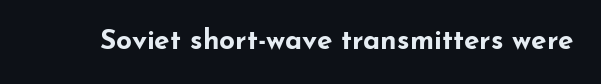
Q: Is the text bold? A: Yes.
Q: Is the text italic (slanted)? A: No, it is upright.
Q: Is the typeface a serif or a sans-serif typeface? A: Sans-serif.
Q: Is the text underlined? A: No.
Q: Is the spacing between letters normal or unusually wide? A: Normal.
Q: Width (condensed, normal, or wide)? A: Wide.
Q: Stroke contrast? A: Low.
Q: x-height? A: Small.
Q: Monospaced? A: No.
